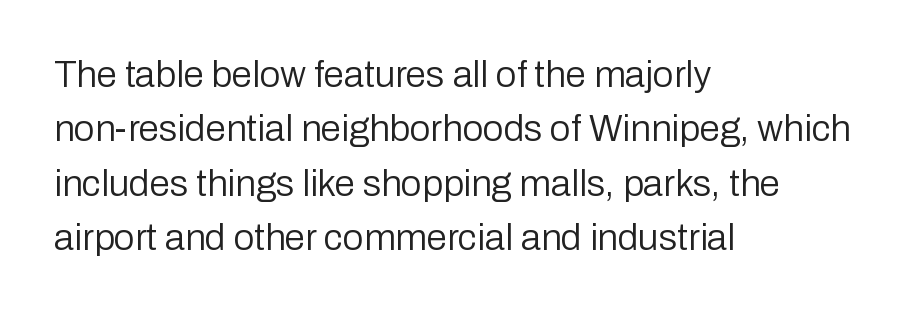
Is this a fixed-width face? No — the glyphs have proportional, varying widths. Bare-footed words on every line. Serifs: no, the terminals of the letterforms are clean. Default kerning and tracking; the words read as compact shapes. Notice how the stems are strictly vertical — no italics here.
